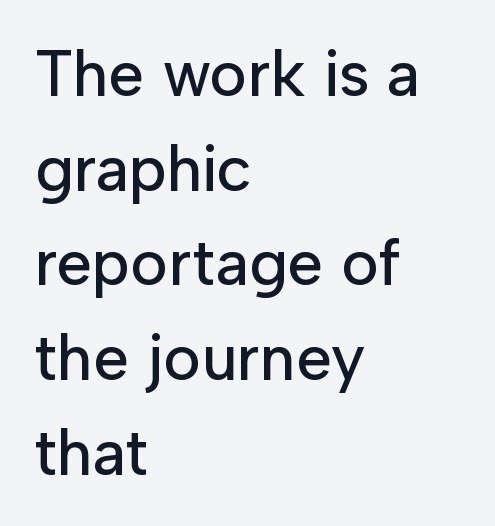
The image shows 64 px sans-serif type, upright; set left-aligned, normal line spacing (1.48x), normal letter spacing, not underlined; low stroke contrast and a medium x-height.
